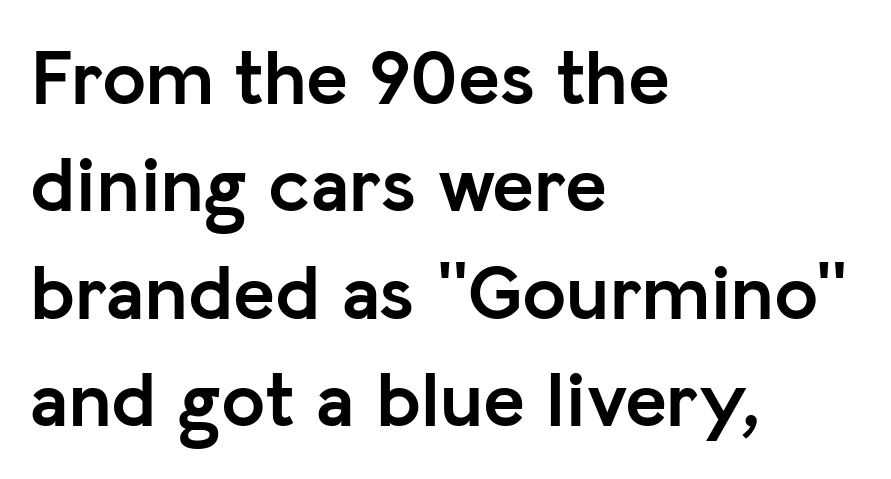
The image shows 79 px semibold sans-serif type, upright; set left-aligned, normal line spacing (1.36x), normal letter spacing, not underlined; low stroke contrast and a medium x-height.
